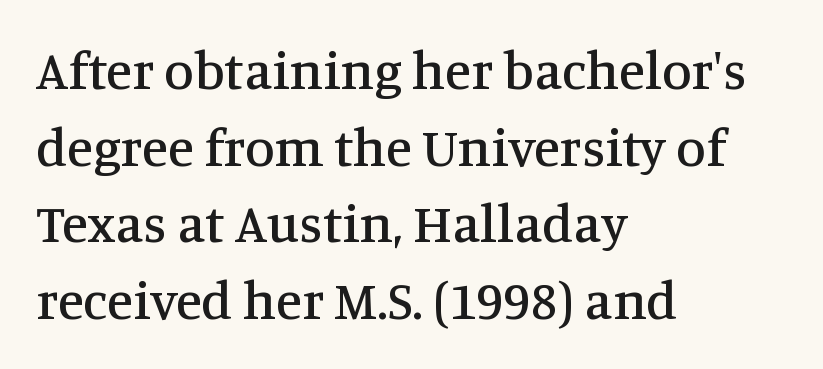
Q: Is the text italic (slanted)? A: No, it is upright.
Q: Is the typeface a serif or a sans-serif typeface? A: Serif.
Q: Is the text underlined? A: No.
Q: How is the paragraph aligned? A: Left-aligned.
Q: Is the spacing between letters normal or unusually wide? A: Normal.
Q: Is the spacing between lines tight, normal or loose? A: Normal.
Q: Width (condensed, normal, or wide)? A: Normal.
Q: Stroke contrast? A: Medium.
Q: x-height? A: Large.
Q: Monospaced? A: No.
